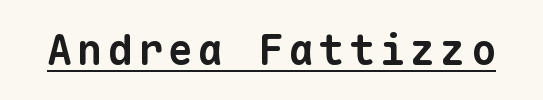
{"serif": "no", "bold": "yes", "weight": "bold", "width": "normal", "stroke_contrast": "low", "x_height": "medium", "monospaced": "yes", "underline": "yes", "glyph_px": 42}
